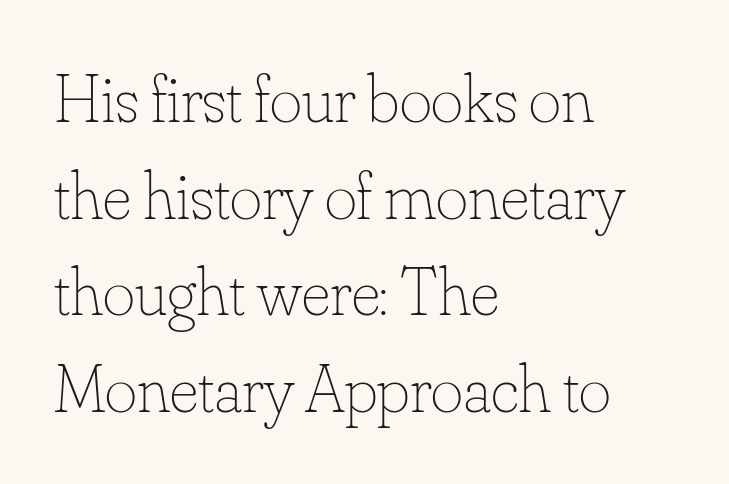
Vertical strokes here are truly vertical. Does the leading feel generous? No, just average. Is this a fixed-width face? No — the glyphs have proportional, varying widths. No extra tracking has been applied to these lines. The weight tops out at a normal text grade.
